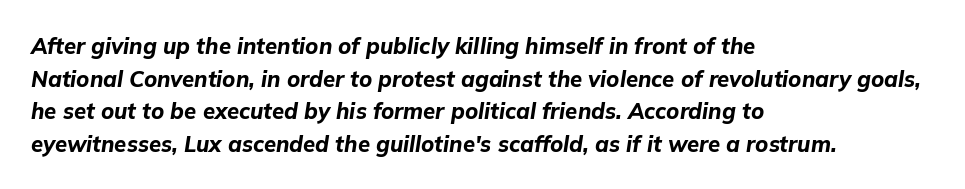
The image shows 22 px bold type, italic (leaning right); set left-aligned, normal line spacing (1.48x), normal letter spacing, not underlined.
